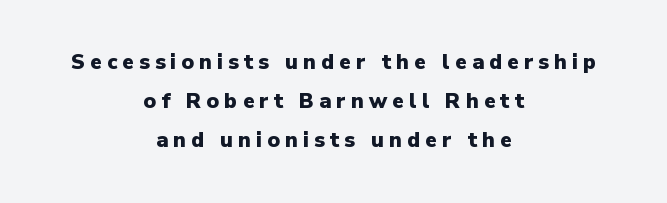
Descenders hang freely into open space. If you folded the block vertically in half, each line would mirror itself in length. The face used here has the dense, thick strokes of a bold. Substantial extra tracking has been applied to these lines.
